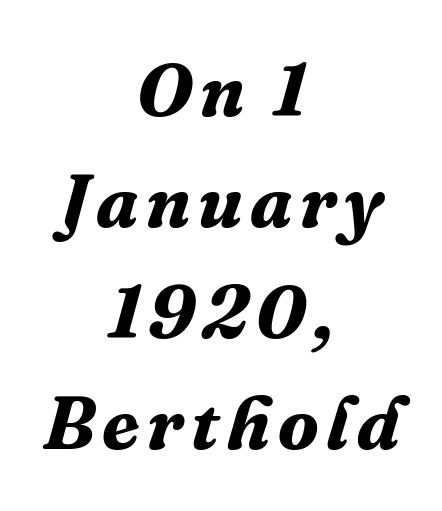
The strip under each line holds only bare page. The letters advance in unequal steps, a hallmark of proportional type. Plenty of ink on the page — the face is bold. You can tell from the footed stems that serif type was used. The vertical gap from one line to the next is medium.
